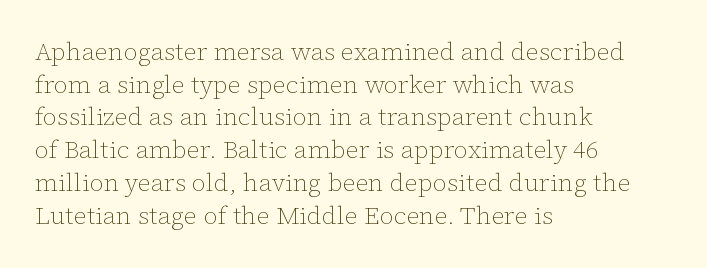
{"italic": "no", "bold": "no", "underline": "no", "align": "left", "line_spacing": "normal", "line_spacing_ratio": 1.31, "letter_spacing": "normal", "letter_spacing_em": 0.0, "glyph_px": 25}
